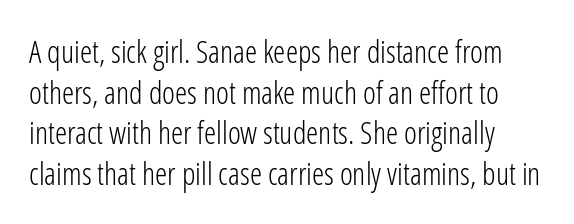
{"serif": "no", "italic": "no", "bold": "no", "weight": "light", "width": "condensed", "stroke_contrast": "low", "x_height": "medium", "monospaced": "no", "underline": "no", "line_spacing": "normal", "line_spacing_ratio": 1.31, "letter_spacing": "normal", "letter_spacing_em": 0.0, "glyph_px": 31}
